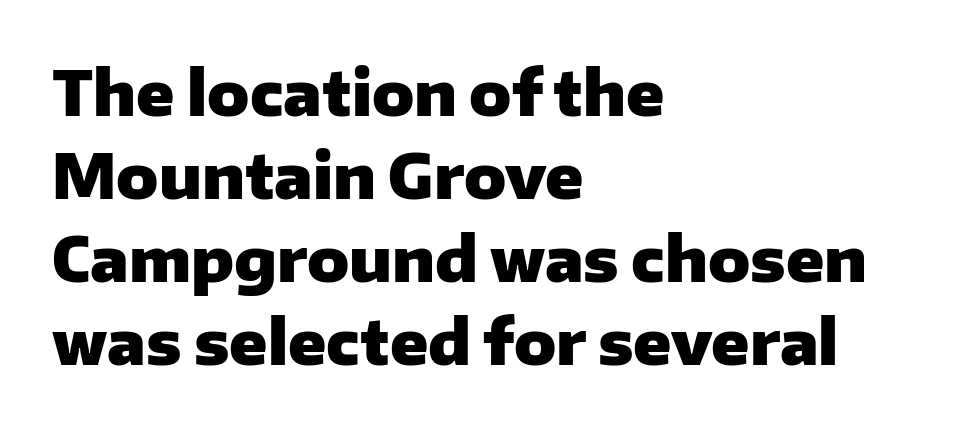
Q: Is the text bold? A: Yes.
Q: Is the text italic (slanted)? A: No, it is upright.
Q: Is the typeface a serif or a sans-serif typeface? A: Sans-serif.
Q: Is the text underlined? A: No.
Q: How is the paragraph aligned? A: Left-aligned.
Q: Is the spacing between letters normal or unusually wide? A: Normal.
Q: Is the spacing between lines tight, normal or loose? A: Normal.
Q: Width (condensed, normal, or wide)? A: Normal.
Q: Stroke contrast? A: Low.
Q: x-height? A: Medium.
Q: Monospaced? A: No.
